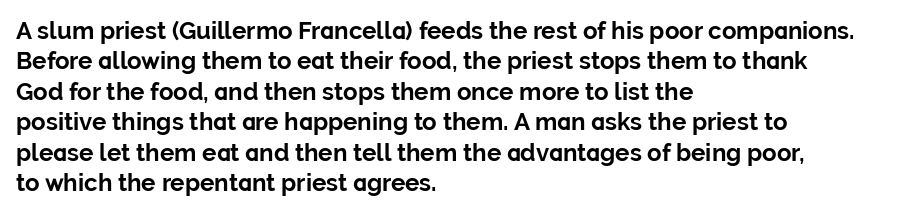
The image shows 24 px bold type, upright; set left-aligned, normal line spacing (1.27x), normal letter spacing, not underlined.
